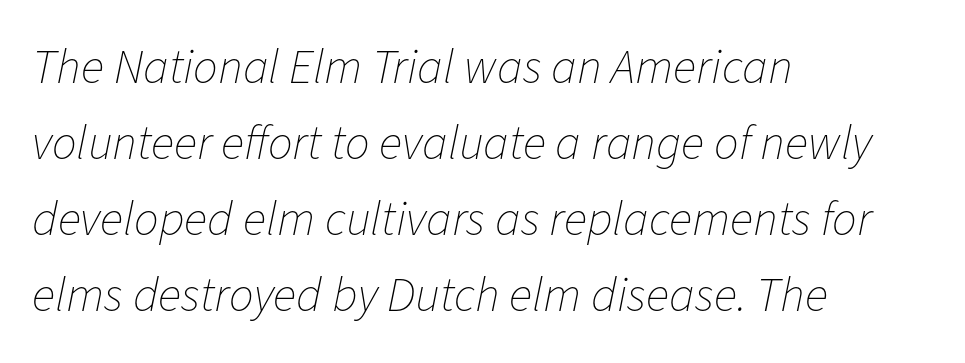
The image shows 49 px thin type, italic (leaning right); set left-aligned, normal line spacing (1.55x), normal letter spacing, not underlined; low stroke contrast and a medium x-height.
